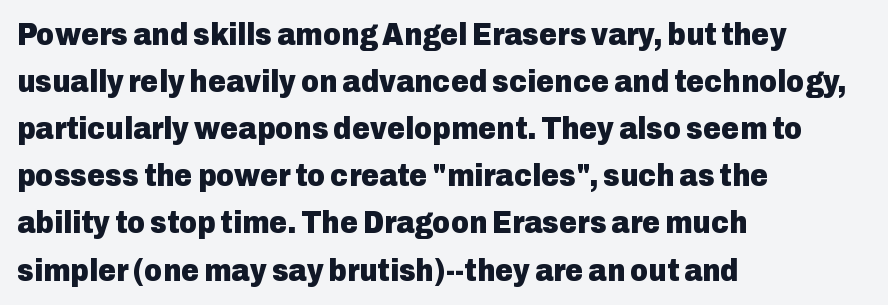
The image shows 31 px heavy sans-serif type, upright; set left-aligned, normal line spacing (1.52x), normal letter spacing, not underlined; low stroke contrast and a medium x-height.
